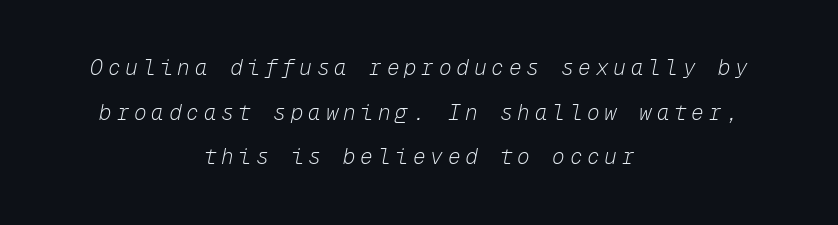
Q: Is the text bold? A: No.
Q: Is the text italic (slanted)? A: Yes, it leans right by about 12 degrees.
Q: Is the text underlined? A: No.
Q: How is the paragraph aligned? A: Centered.
Q: Is the spacing between letters normal or unusually wide? A: Unusually wide.
Q: Is the spacing between lines tight, normal or loose? A: Loose.
